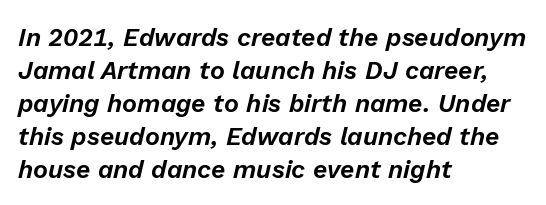
Alignment: flush left. These lines keep a tight, regular rhythm from letter to letter. Every character sits at an angle, as italics do. Descenders hang freely into open space.
